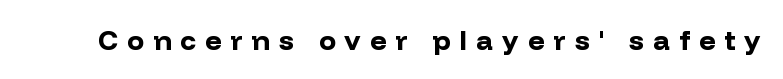
The image shows 28 px bold sans-serif type, upright; set unusually wide letter spacing (+0.33 em), not underlined; low stroke contrast and a medium x-height.
